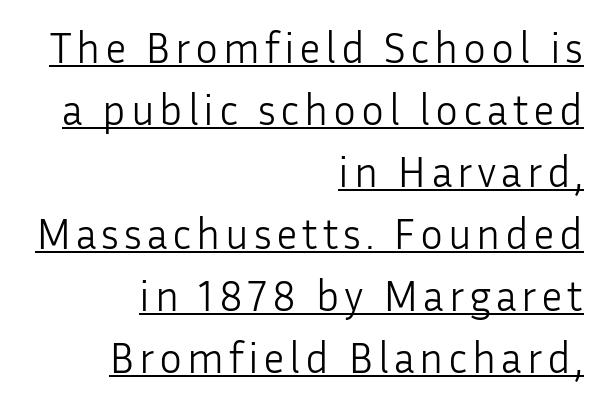
The image shows 43 px light sans-serif type, upright; set right-aligned, normal line spacing (1.44x), underlined; low stroke contrast and a medium x-height.
